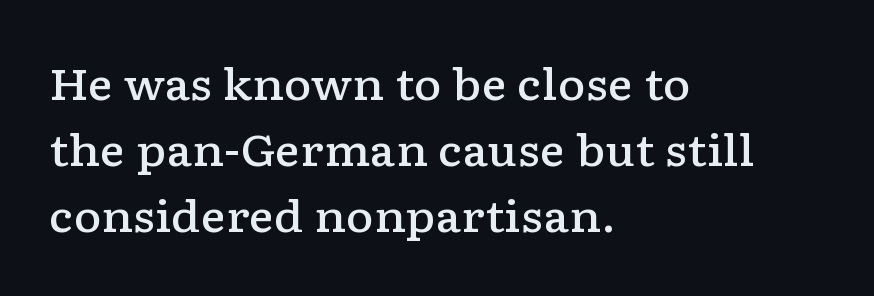
The image shows 43 px semibold, wide serif type, upright; set left-aligned, normal line spacing (1.54x), normal letter spacing, not underlined; low stroke contrast and a medium x-height.
